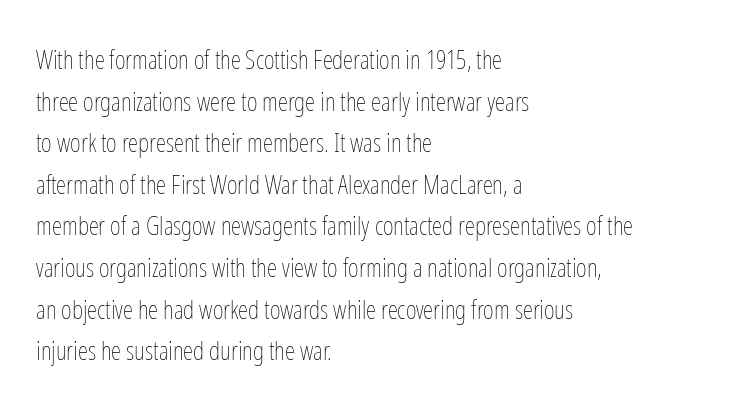
Q: Is the text bold? A: No.
Q: Is the text italic (slanted)? A: No, it is upright.
Q: Is the text underlined? A: No.
Q: How is the paragraph aligned? A: Left-aligned.
Q: Is the spacing between letters normal or unusually wide? A: Normal.
Q: Is the spacing between lines tight, normal or loose? A: Normal.
